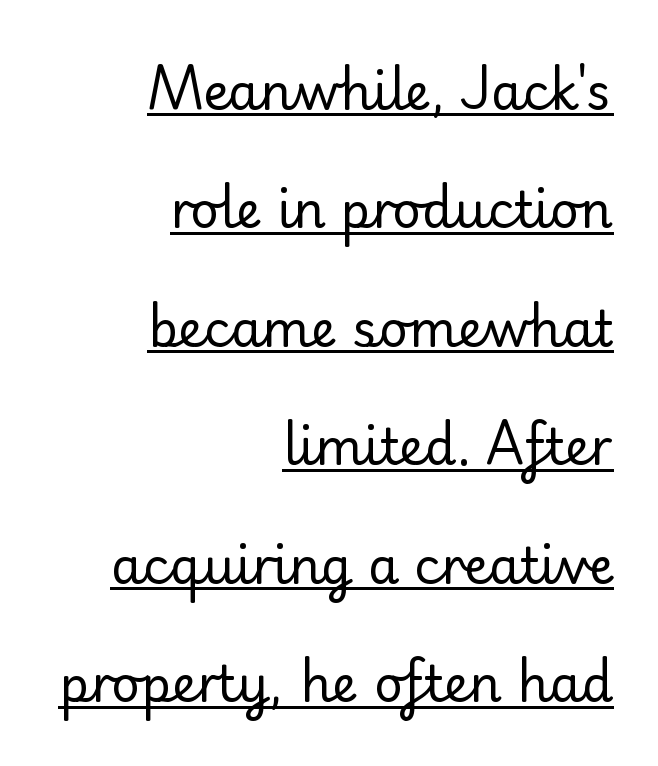
The image shows 50 px regular-weight serif type, upright; set right-aligned, loose line spacing (2.37x), normal letter spacing, underlined; low stroke contrast and a small x-height.
